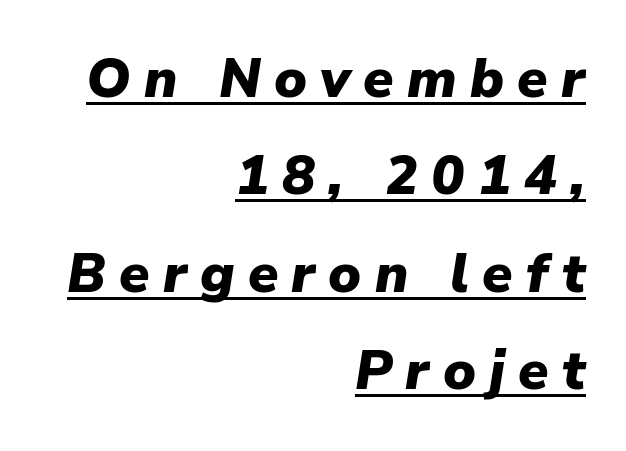
{"italic": "yes", "lean": "right", "slant_degrees": 9, "bold": "yes", "weight": "heavy", "width": "normal", "stroke_contrast": "low", "x_height": "medium", "monospaced": "no", "underline": "yes", "align": "right", "line_spacing_ratio": 1.77, "letter_spacing": "wide", "letter_spacing_em": 0.24, "glyph_px": 55}
